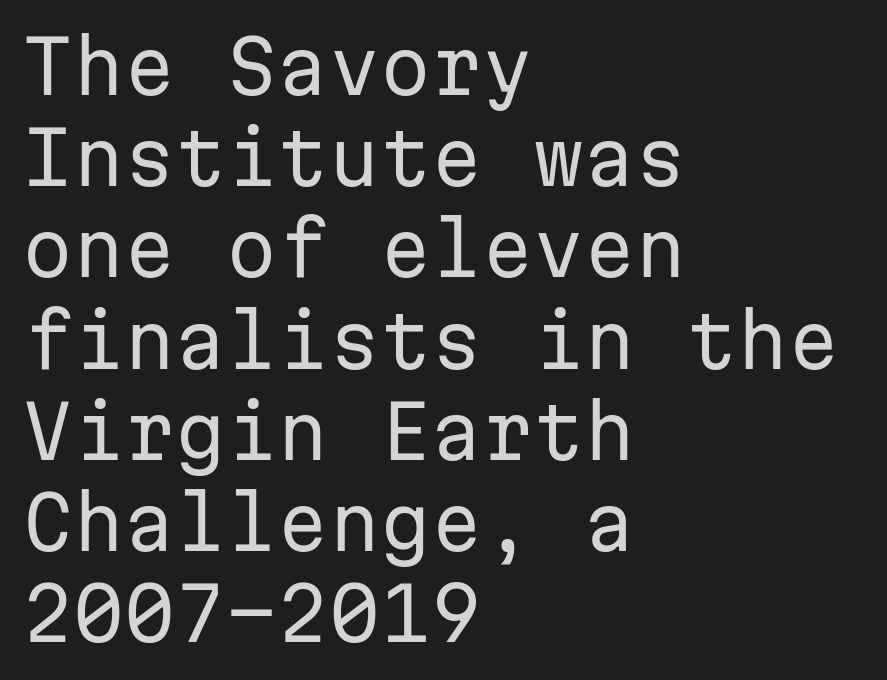
{"serif": "no", "italic": "no", "bold": "no", "weight": "regular", "width": "normal", "stroke_contrast": "low", "x_height": "medium", "monospaced": "yes", "underline": "no", "align": "left", "line_spacing": "normal", "line_spacing_ratio": 1.25, "letter_spacing": "normal", "letter_spacing_em": 0.0, "glyph_px": 73}
